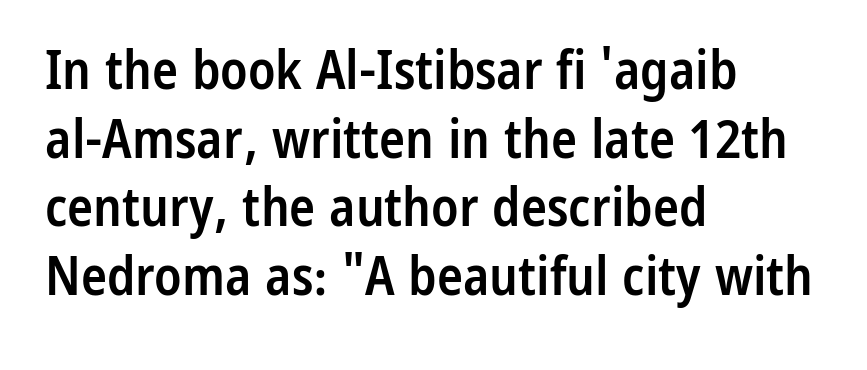
Q: Is the text bold? A: Semi-bold.
Q: Is the text italic (slanted)? A: No, it is upright.
Q: Is the typeface a serif or a sans-serif typeface? A: Sans-serif.
Q: Is the text underlined? A: No.
Q: How is the paragraph aligned? A: Left-aligned.
Q: Is the spacing between letters normal or unusually wide? A: Normal.
Q: Is the spacing between lines tight, normal or loose? A: Normal.
Q: Width (condensed, normal, or wide)? A: Condensed.
Q: Stroke contrast? A: Low.
Q: x-height? A: Medium.
Q: Monospaced? A: No.
